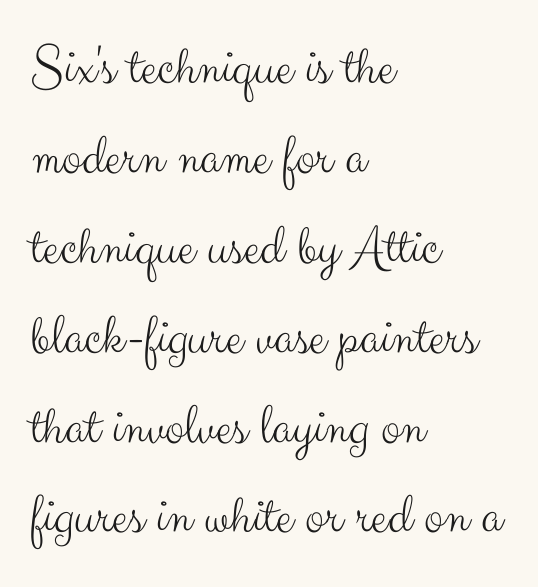
Q: Is the text bold? A: No.
Q: Is the text italic (slanted)? A: Yes.
Q: Is the typeface a serif or a sans-serif typeface? A: Sans-serif.
Q: Is the text underlined? A: No.
Q: How is the paragraph aligned? A: Left-aligned.
Q: Is the spacing between letters normal or unusually wide? A: Normal.
Q: Is the spacing between lines tight, normal or loose? A: Normal.
Q: Width (condensed, normal, or wide)? A: Normal.
Q: Stroke contrast? A: Medium.
Q: x-height? A: Small.
Q: Monospaced? A: No.
